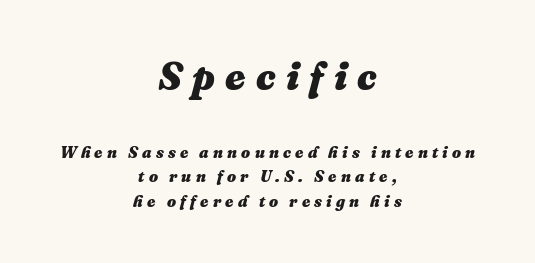
This rendering features lettering with no underline. Visually, the top section dominates because its glyphs are scaled up. Heavy-handed strokes throughout: this text is bold. Proportional: the letters do not fall into vertical columns. Spacing between characters has been opened up far beyond the box default.
